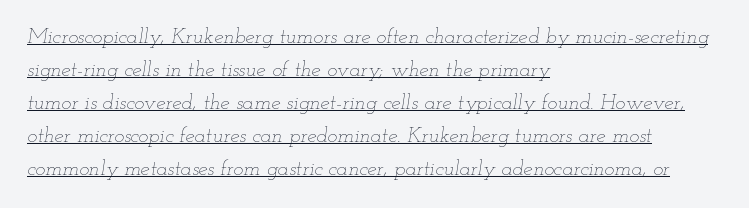
Q: Is the text bold? A: No.
Q: Is the text italic (slanted)? A: Yes, it leans right by about 12 degrees.
Q: Is the text underlined? A: Yes.
Q: How is the paragraph aligned? A: Left-aligned.
Q: Is the spacing between letters normal or unusually wide? A: Normal.
Q: Is the spacing between lines tight, normal or loose? A: Normal.
